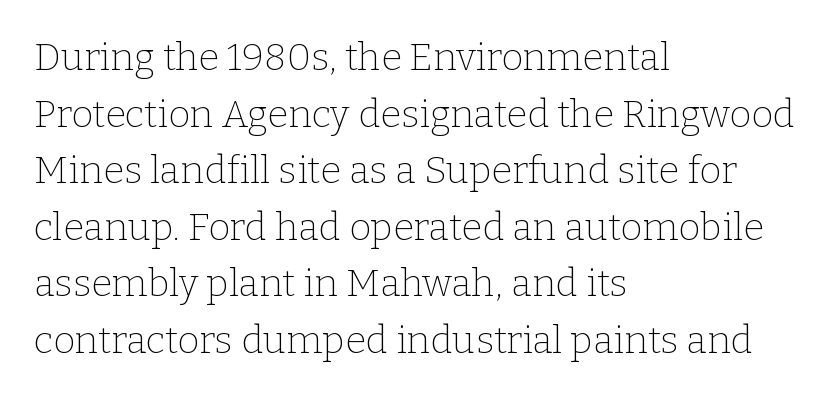
{"serif": "yes", "italic": "no", "bold": "no", "weight": "thin", "width": "normal", "stroke_contrast": "low", "x_height": "medium", "monospaced": "no", "underline": "no", "align": "left", "line_spacing": "normal", "line_spacing_ratio": 1.49, "letter_spacing": "normal", "letter_spacing_em": 0.0, "glyph_px": 38}
